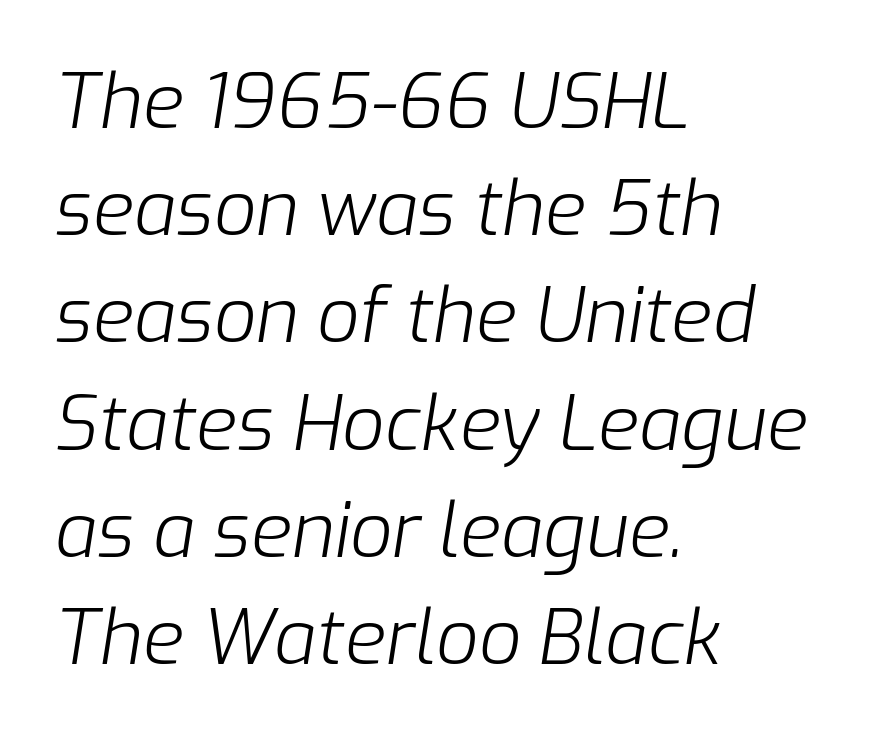
The image shows 75 px light type, italic (leaning right); set left-aligned, normal line spacing (1.43x), normal letter spacing, not underlined; low stroke contrast and a medium x-height.
